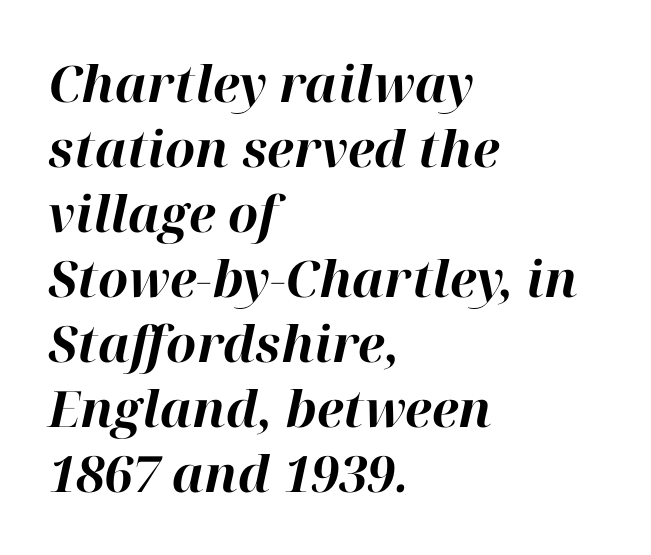
{"italic": "yes", "lean": "right", "slant_degrees": 12, "bold": "yes", "weight": "bold", "width": "normal", "stroke_contrast": "high", "x_height": "medium", "monospaced": "no", "underline": "no", "align": "left", "line_spacing": "normal", "line_spacing_ratio": 1.3, "letter_spacing": "normal", "letter_spacing_em": 0.0, "glyph_px": 50}
